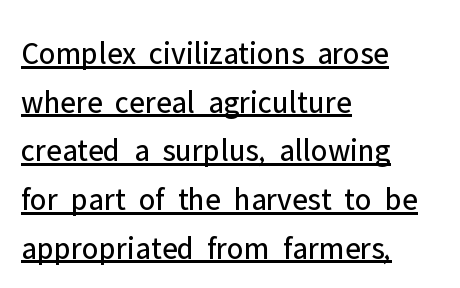
{"serif": "no", "italic": "no", "bold": "no", "weight": "regular", "width": "normal", "stroke_contrast": "low", "x_height": "medium", "monospaced": "no", "underline": "yes", "align": "left", "line_spacing": "normal", "line_spacing_ratio": 1.52, "letter_spacing": "normal", "letter_spacing_em": 0.0, "glyph_px": 32}
